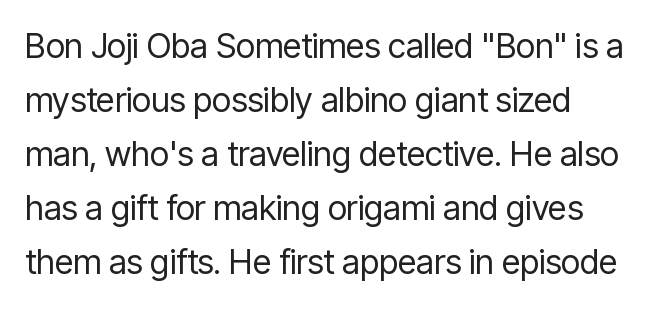
{"serif": "no", "italic": "no", "bold": "no", "weight": "regular", "width": "condensed", "stroke_contrast": "low", "x_height": "medium", "monospaced": "no", "underline": "no", "align": "left", "line_spacing": "normal", "line_spacing_ratio": 1.59, "letter_spacing": "normal", "letter_spacing_em": 0.0, "glyph_px": 34}
